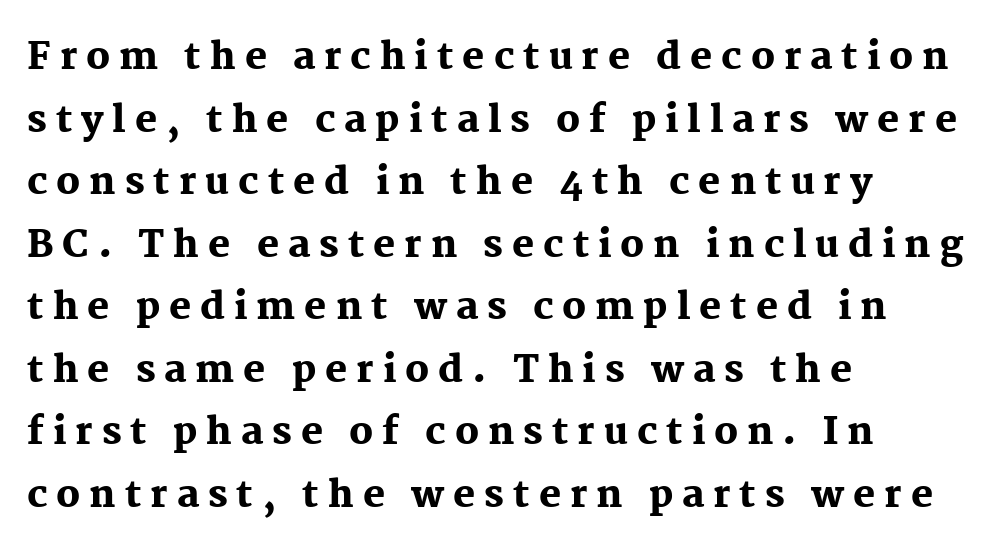
Q: Is the text bold? A: Yes.
Q: Is the text italic (slanted)? A: No, it is upright.
Q: Is the typeface a serif or a sans-serif typeface? A: Serif.
Q: Is the text underlined? A: No.
Q: How is the paragraph aligned? A: Left-aligned.
Q: Is the spacing between letters normal or unusually wide? A: Unusually wide.
Q: Is the spacing between lines tight, normal or loose? A: Normal.
Q: Width (condensed, normal, or wide)? A: Normal.
Q: Stroke contrast? A: Medium.
Q: x-height? A: Medium.
Q: Monospaced? A: No.
